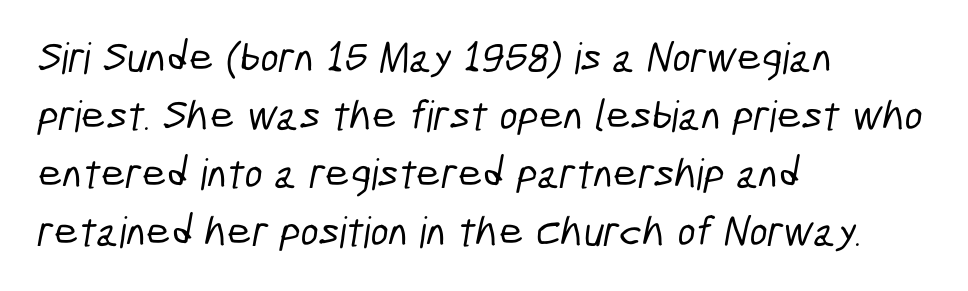
The image shows 43 px condensed sans-serif type; set left-aligned, normal line spacing (1.35x), normal letter spacing, not underlined; low stroke contrast and a medium x-height.
